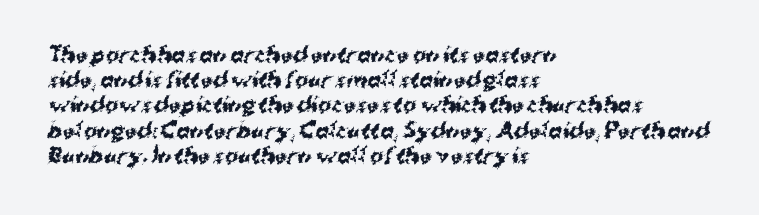
The image shows 20 px bold type; set left-aligned, normal line spacing (1.26x), normal letter spacing, not underlined.
